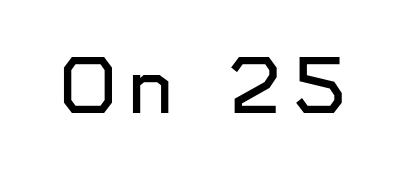
The image shows 79 px sans-serif type, upright; set not underlined; low stroke contrast and a medium x-height.
